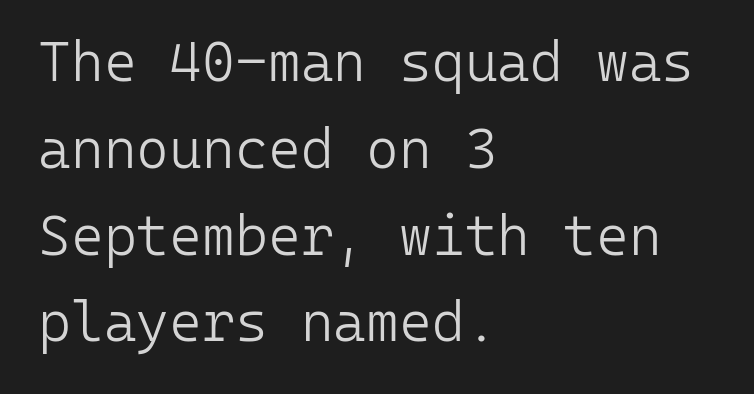
Horizontally, the lines are justified to the leading edge only. Decoration check: the copy has no underline. Italic: no, the glyphs are upright roman. Spacing verdict: monospaced, one width for all characters. Caption: standard tracking, unaltered.
